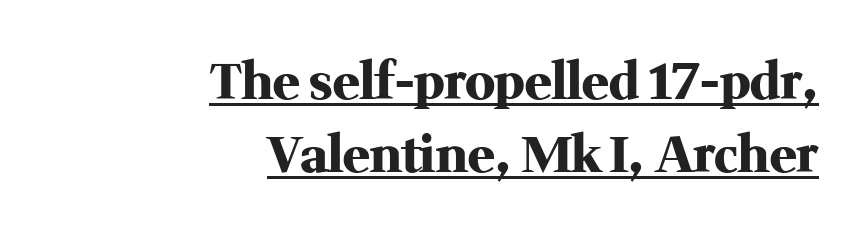
{"serif": "yes", "italic": "no", "bold": "yes", "weight": "heavy", "width": "normal", "stroke_contrast": "medium", "x_height": "medium", "monospaced": "no", "underline": "yes", "align": "right", "line_spacing": "normal", "line_spacing_ratio": 1.46, "letter_spacing": "normal", "letter_spacing_em": 0.0, "glyph_px": 50}
